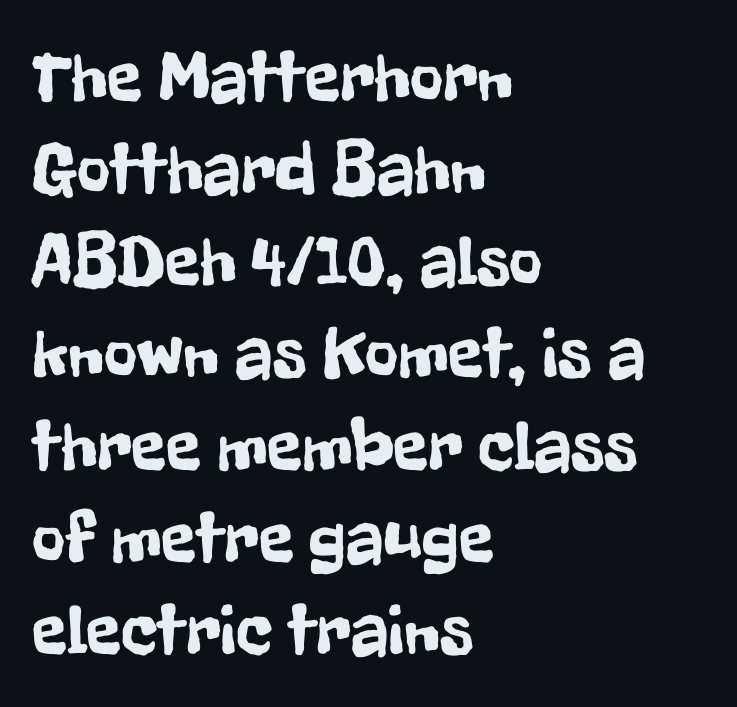
The image shows 72 px condensed sans-serif type, upright; set left-aligned, normal line spacing (1.28x), normal letter spacing, not underlined; low stroke contrast and a medium x-height.
